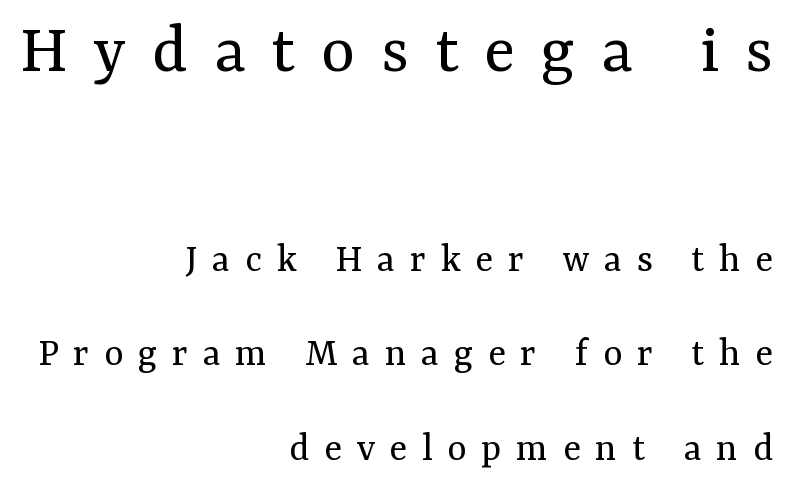
In terms of letterspacing, this is a distinctly airy, spread setting. The earlier block is typeset at a bigger size than the later block. The characters are drawn with everyday or finer stroke widths. The passage shown is typed in a proportional face where columns would drift. Bare-footed words on every line.
